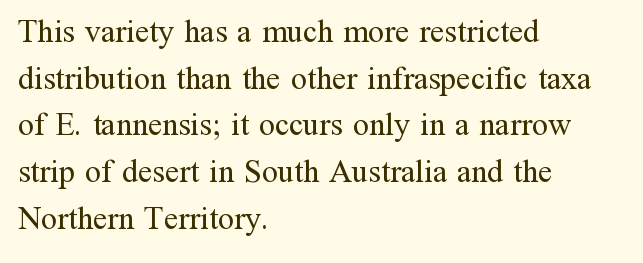
Q: Is the text bold? A: No.
Q: Is the text italic (slanted)? A: No, it is upright.
Q: Is the typeface a serif or a sans-serif typeface? A: Serif.
Q: Is the text underlined? A: No.
Q: How is the paragraph aligned? A: Left-aligned.
Q: Is the spacing between letters normal or unusually wide? A: Normal.
Q: Is the spacing between lines tight, normal or loose? A: Normal.
Q: Width (condensed, normal, or wide)? A: Normal.
Q: Stroke contrast? A: Medium.
Q: x-height? A: Medium.
Q: Monospaced? A: No.
